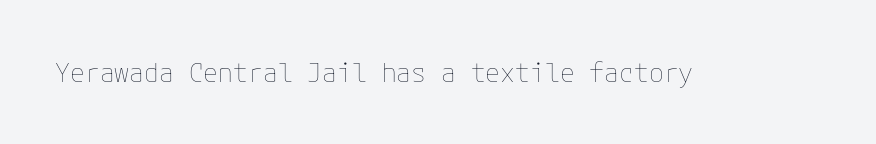
{"italic": "no", "bold": "no", "underline": "no", "letter_spacing": "normal", "letter_spacing_em": 0.0, "glyph_px": 27}
